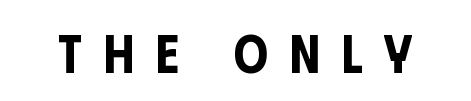
The image shows 54 px condensed sans-serif type, upright; set unusually wide letter spacing (+0.39 em), not underlined; low stroke contrast and a large x-height.
